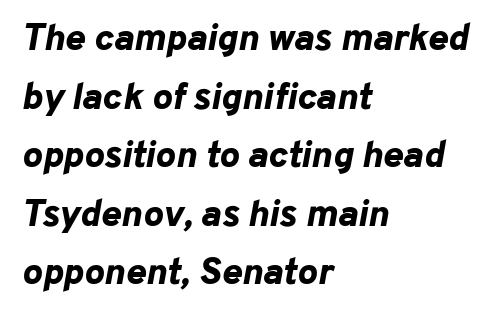
{"italic": "yes", "lean": "right", "slant_degrees": 10, "bold": "yes", "weight": "bold", "width": "normal", "stroke_contrast": "low", "x_height": "medium", "monospaced": "no", "underline": "no", "align": "left", "line_spacing": "normal", "line_spacing_ratio": 1.54, "letter_spacing": "normal", "letter_spacing_em": 0.0, "glyph_px": 38}
